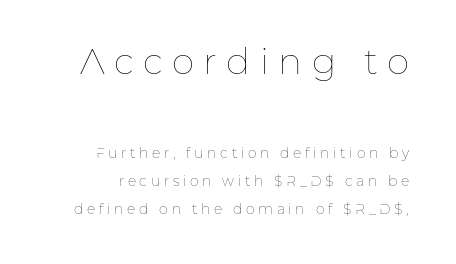
Substantial extra tracking has been applied to these lines. Large over small — that's the arrangement of the two blocks here. These lines are rendered in a variable-pitch font. The weight tops out at a normal text grade.
